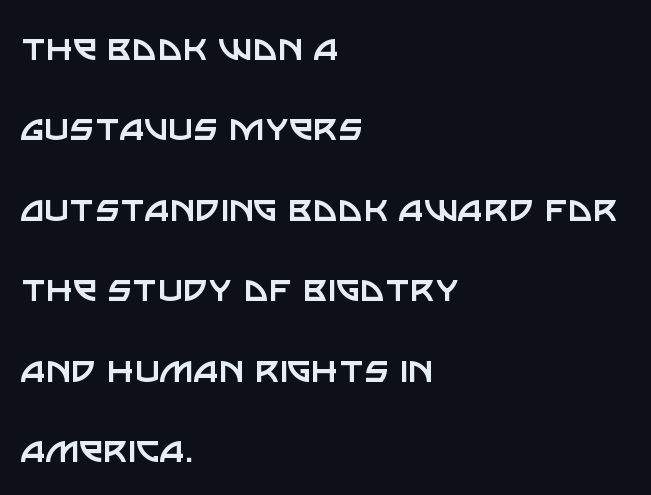
{"serif": "no", "italic": "no", "bold": "no", "weight": "regular", "width": "normal", "stroke_contrast": "low", "x_height": "large", "monospaced": "no", "underline": "no", "align": "left", "line_spacing_ratio": 1.87, "letter_spacing": "normal", "letter_spacing_em": 0.0, "glyph_px": 43}
